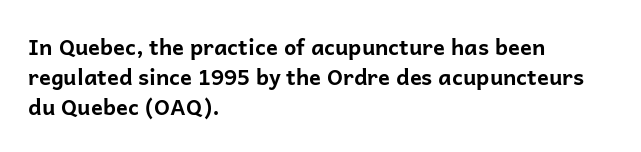
The image shows 22 px bold type, upright; set left-aligned, normal line spacing (1.36x), normal letter spacing, not underlined.
